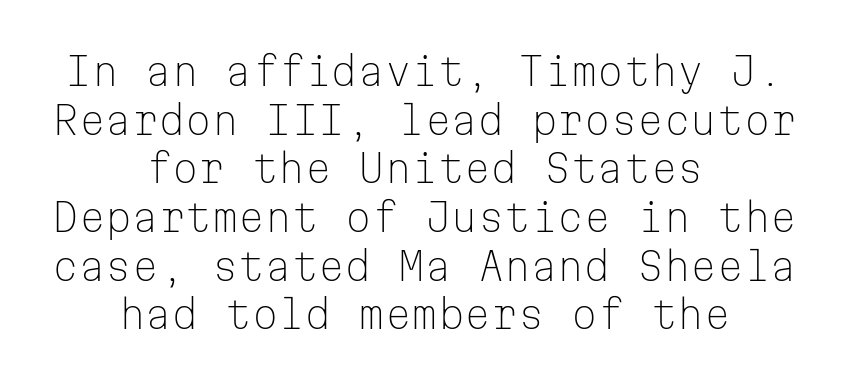
{"serif": "no", "italic": "no", "bold": "no", "weight": "light", "width": "normal", "stroke_contrast": "low", "x_height": "medium", "monospaced": "yes", "underline": "no", "align": "center", "line_spacing": "normal", "line_spacing_ratio": 1.28, "letter_spacing": "normal", "letter_spacing_em": 0.0, "glyph_px": 38}
